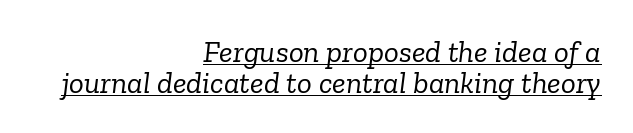
The image shows 31 px light serif type, italic (leaning right); set right-aligned, tight line spacing (1.0x), normal letter spacing, underlined; low stroke contrast and a medium x-height.
